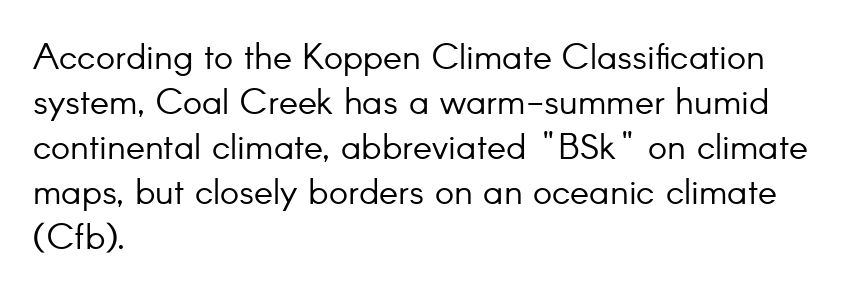
{"serif": "no", "italic": "no", "bold": "no", "weight": "light", "width": "normal", "stroke_contrast": "low", "x_height": "small", "monospaced": "no", "underline": "no", "align": "left", "line_spacing": "normal", "line_spacing_ratio": 1.25, "letter_spacing": "normal", "letter_spacing_em": 0.0, "glyph_px": 36}
